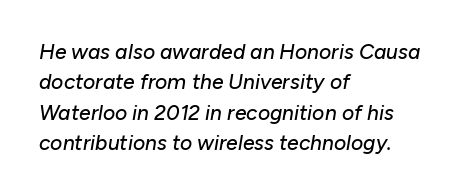
Q: Is the text italic (slanted)? A: Yes, it leans right by about 10 degrees.
Q: Is the text underlined? A: No.
Q: How is the paragraph aligned? A: Left-aligned.
Q: Is the spacing between letters normal or unusually wide? A: Normal.
Q: Is the spacing between lines tight, normal or loose? A: Normal.
